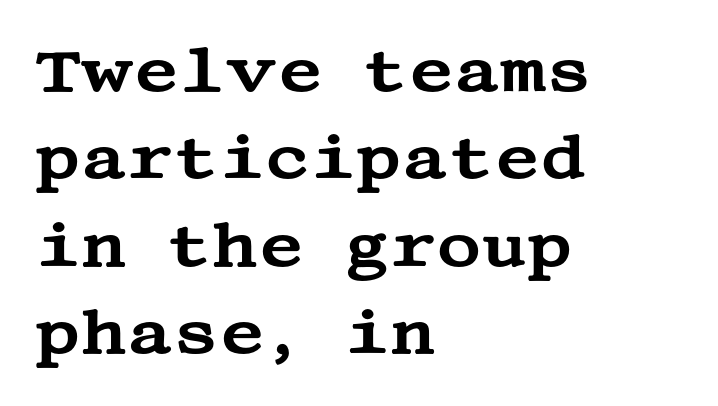
Q: Is the text italic (slanted)? A: No, it is upright.
Q: Is the typeface a serif or a sans-serif typeface? A: Serif.
Q: Is the text underlined? A: No.
Q: How is the paragraph aligned? A: Left-aligned.
Q: Is the spacing between letters normal or unusually wide? A: Normal.
Q: Is the spacing between lines tight, normal or loose? A: Normal.
Q: Width (condensed, normal, or wide)? A: Wide.
Q: Stroke contrast? A: Medium.
Q: x-height? A: Large.
